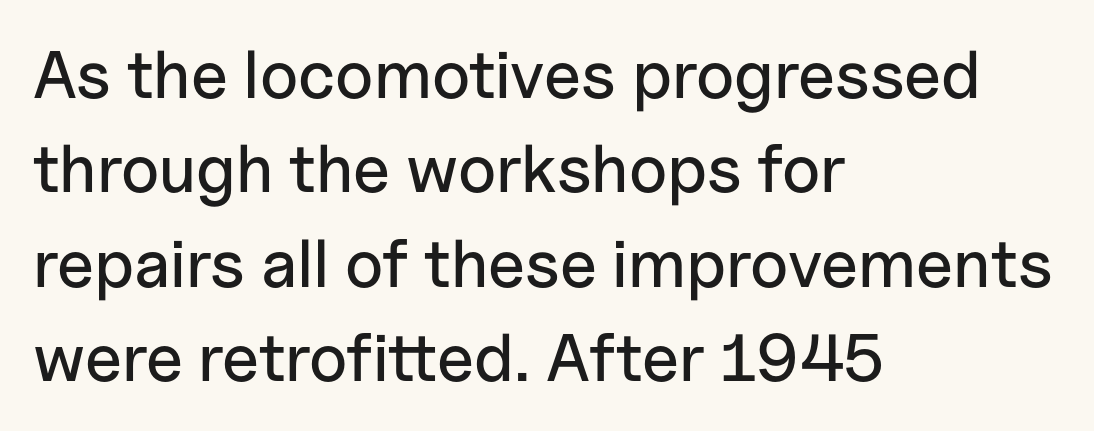
Q: Is the text italic (slanted)? A: No, it is upright.
Q: Is the typeface a serif or a sans-serif typeface? A: Sans-serif.
Q: Is the text underlined? A: No.
Q: How is the paragraph aligned? A: Left-aligned.
Q: Is the spacing between letters normal or unusually wide? A: Normal.
Q: Is the spacing between lines tight, normal or loose? A: Normal.
Q: Width (condensed, normal, or wide)? A: Normal.
Q: Stroke contrast? A: Low.
Q: x-height? A: Medium.
Q: Monospaced? A: No.
